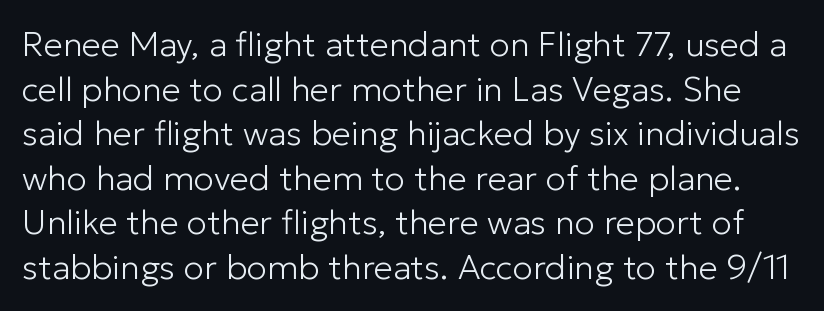
The passage shown has conventional tracking throughout. Leading matches the norm, producing a regular column. The face used here is proportionally spaced, like ordinary book or web type. The words here are not underlined. Do the letters lean? They stand straight. The letterforms sit at book weight or below.
